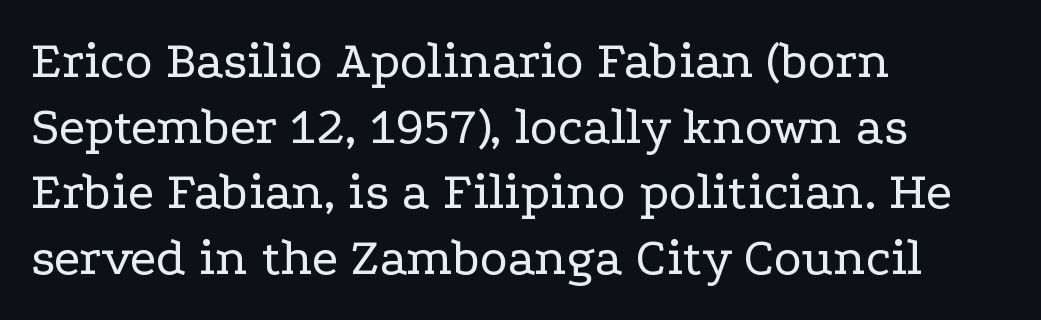
Reading down the block, your eye returns to a fixed left position each line. You could not count columns in this text — the font is proportionally spaced. The area under the type is left untouched. This sample uses plain, unmodified letter spacing. On a weight scale, this lands at 450 or below.
